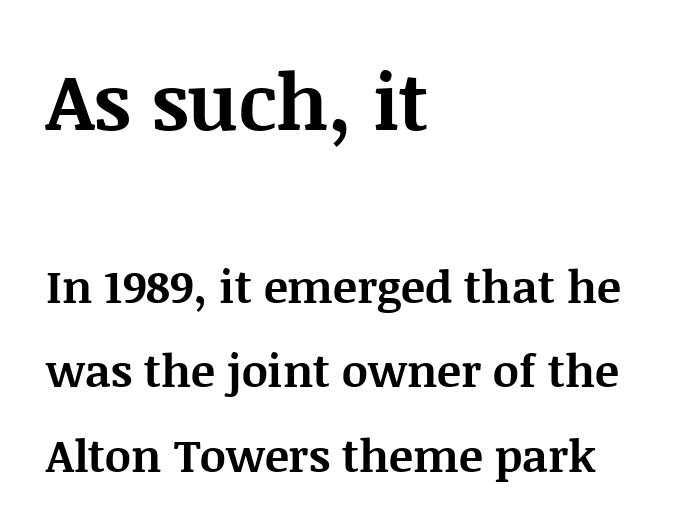
Q: Is the text bold? A: Yes.
Q: Is the text italic (slanted)? A: No, it is upright.
Q: Is the typeface a serif or a sans-serif typeface? A: Serif.
Q: Is the text underlined? A: No.
Q: How is the paragraph aligned? A: Left-aligned.
Q: Is the spacing between letters normal or unusually wide? A: Normal.
Q: Which block of text is set in a larger size, the first (top) or the second (bottom)? A: The first (top) one.
Q: Width (condensed, normal, or wide)? A: Normal.
Q: Stroke contrast? A: Medium.
Q: x-height? A: Large.
Q: Monospaced? A: No.
